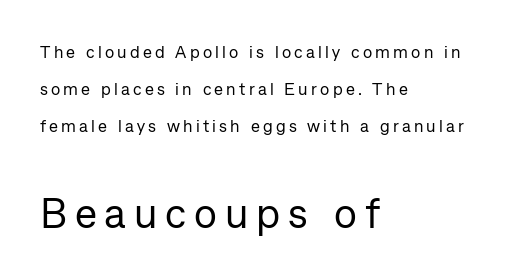
Q: Is the text bold? A: No.
Q: Is the text italic (slanted)? A: No, it is upright.
Q: Is the typeface a serif or a sans-serif typeface? A: Sans-serif.
Q: Is the text underlined? A: No.
Q: How is the paragraph aligned? A: Left-aligned.
Q: Is the spacing between lines tight, normal or loose? A: Loose.
Q: Which block of text is set in a larger size, the first (top) or the second (bottom)? A: The second (bottom) one.
Q: Width (condensed, normal, or wide)? A: Normal.
Q: Stroke contrast? A: Low.
Q: x-height? A: Medium.
Q: Monospaced? A: No.
